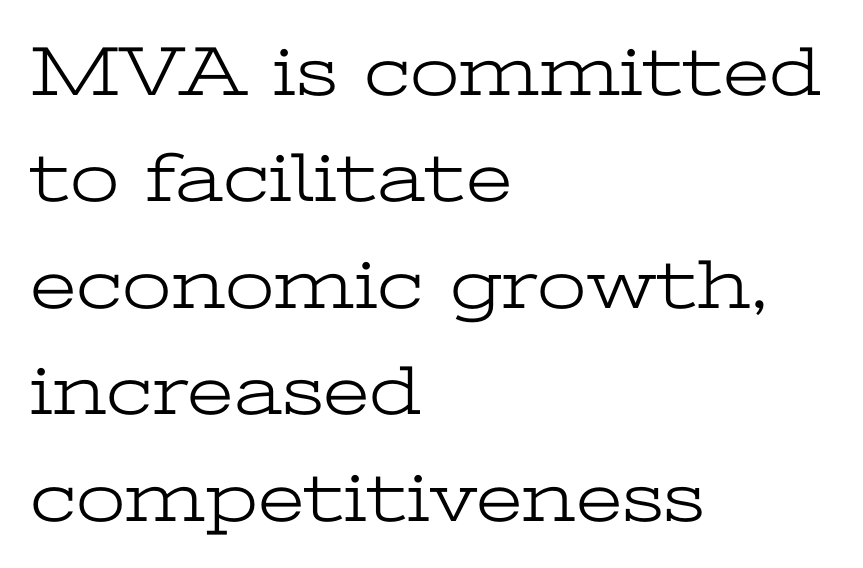
{"serif": "yes", "italic": "no", "bold": "no", "weight": "light", "width": "wide", "stroke_contrast": "low", "x_height": "medium", "monospaced": "no", "underline": "no", "align": "left", "line_spacing": "normal", "line_spacing_ratio": 1.5, "letter_spacing": "normal", "letter_spacing_em": 0.0, "glyph_px": 71}
